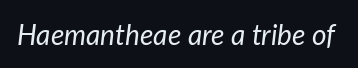
The zone under the glyphs is completely vacant. These lines are rendered in a variable-pitch font. There's an unmistakable incline to the writing here. The letterforms sit shoulder to shoulder at normal distance. The strokes carry an ordinary text weight at most.
